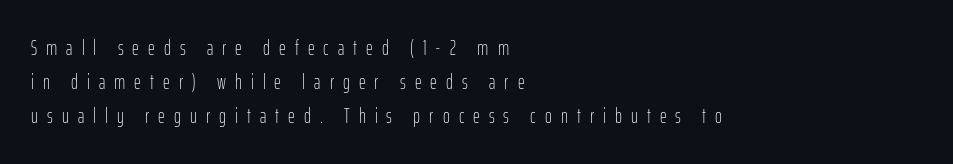
The image shows 21 px text type, upright; set left-aligned, normal line spacing (1.61x), unusually wide letter spacing (+0.43 em), not underlined.
